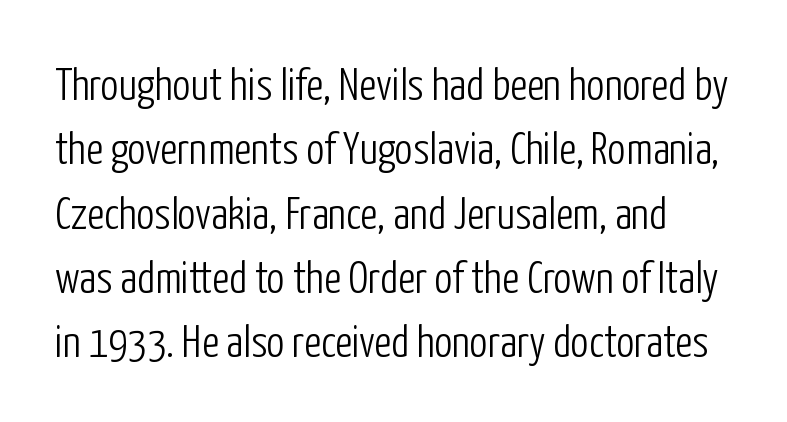
The image shows 45 px light, condensed sans-serif type, upright; set normal line spacing (1.43x), normal letter spacing, not underlined; low stroke contrast and a medium x-height.
